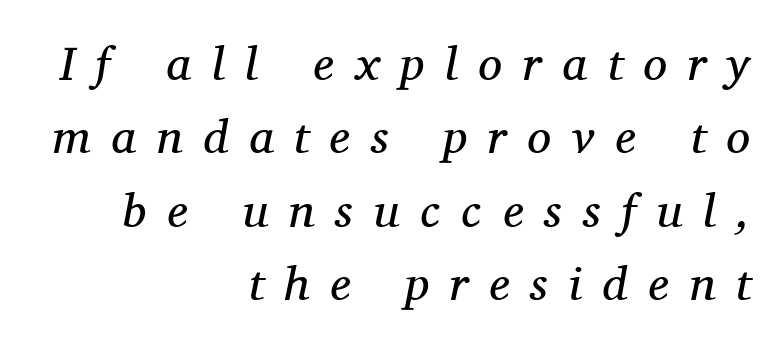
The image shows 48 px regular-weight serif type, italic (leaning right); set right-aligned, normal line spacing (1.53x), unusually wide letter spacing (+0.43 em), not underlined; medium stroke contrast and a medium x-height.
